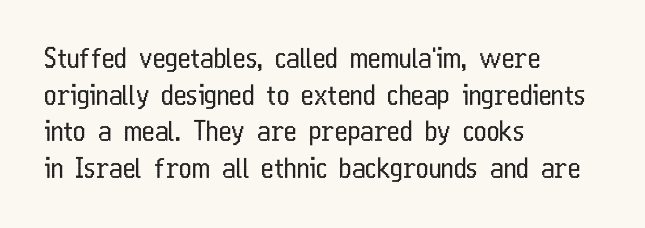
Q: Is the text bold? A: No.
Q: Is the text italic (slanted)? A: No, it is upright.
Q: Is the text underlined? A: No.
Q: How is the paragraph aligned? A: Left-aligned.
Q: Is the spacing between letters normal or unusually wide? A: Normal.
Q: Is the spacing between lines tight, normal or loose? A: Normal.
